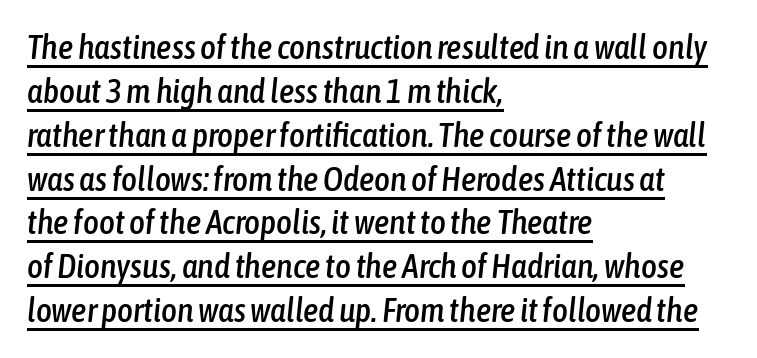
There is no visible air inserted between adjacent glyphs. Tall strokes in this sample are angled rather than plumb. A typesetter would call this proportional, since set widths differ per character. Does a line run under the words? Yes, clearly. One glance says typical: line gaps are just what's usual.
